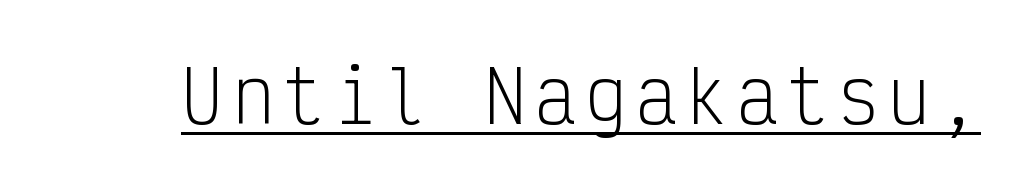
{"serif": "no", "italic": "no", "bold": "no", "weight": "light", "width": "condensed", "stroke_contrast": "low", "x_height": "medium", "monospaced": "yes", "underline": "yes", "glyph_px": 71}
